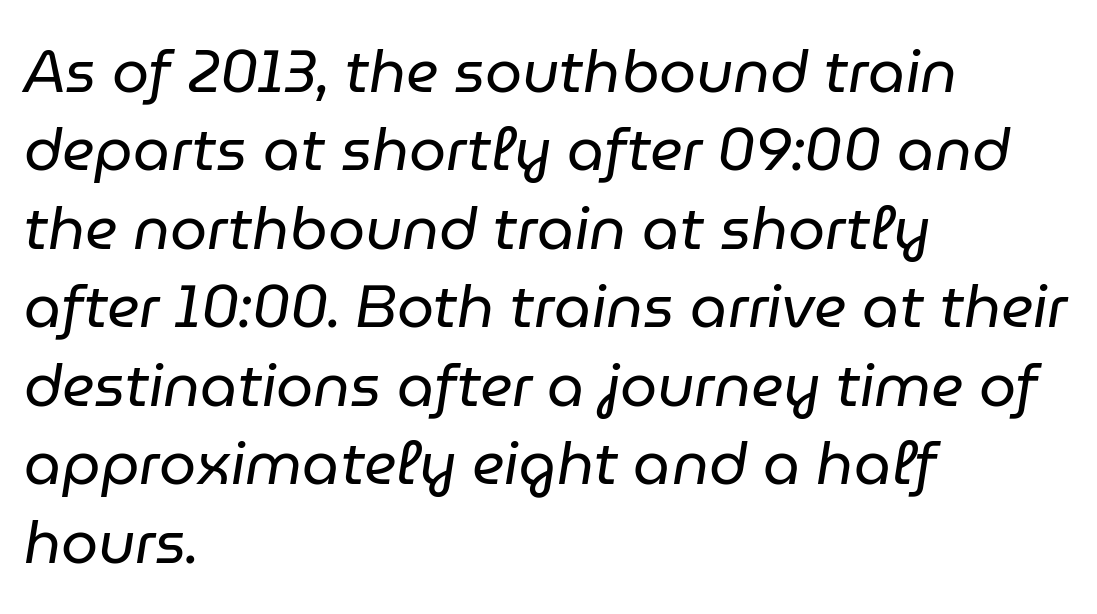
{"italic": "yes", "lean": "right", "slant_degrees": 9, "bold": "no", "weight": "regular", "width": "normal", "stroke_contrast": "low", "x_height": "medium", "monospaced": "no", "underline": "no", "align": "left", "line_spacing": "normal", "line_spacing_ratio": 1.33, "letter_spacing": "normal", "letter_spacing_em": 0.0, "glyph_px": 59}
